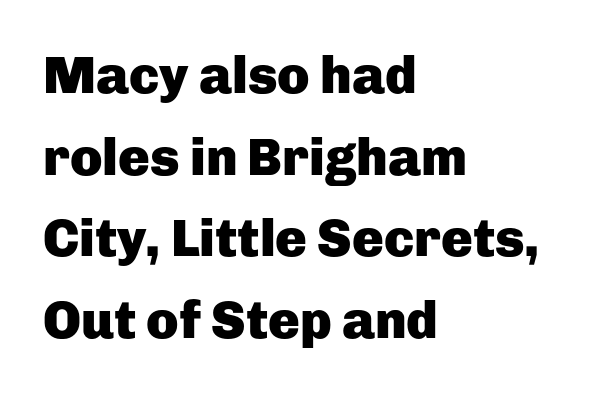
{"serif": "no", "italic": "no", "bold": "yes", "weight": "heavy", "width": "normal", "stroke_contrast": "low", "x_height": "medium", "monospaced": "no", "underline": "no", "align": "left", "line_spacing": "normal", "line_spacing_ratio": 1.54, "letter_spacing": "normal", "letter_spacing_em": 0.0, "glyph_px": 53}
